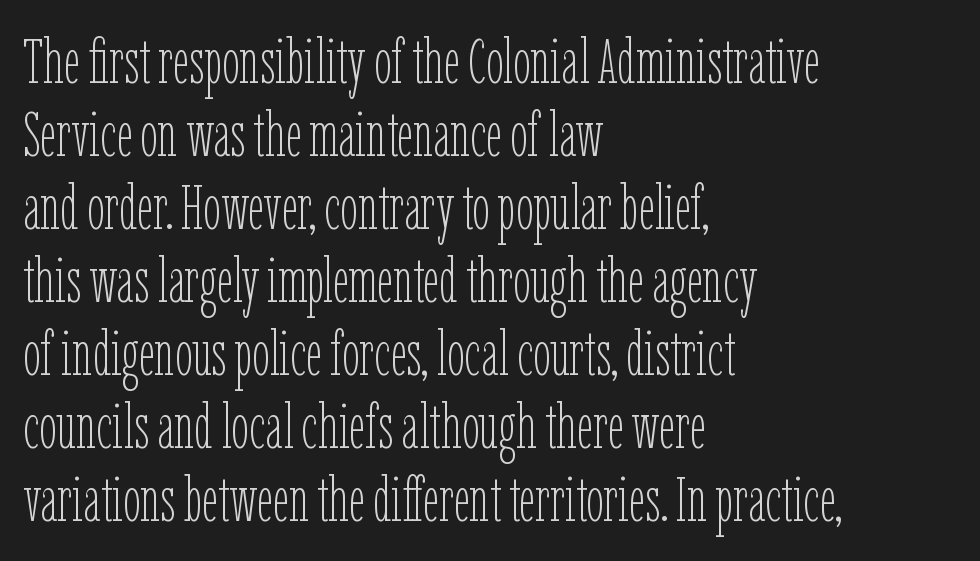
The image shows 63 px thin, condensed type, upright; set left-aligned, line spacing 1.16x, normal letter spacing, not underlined; low stroke contrast and a medium x-height.
